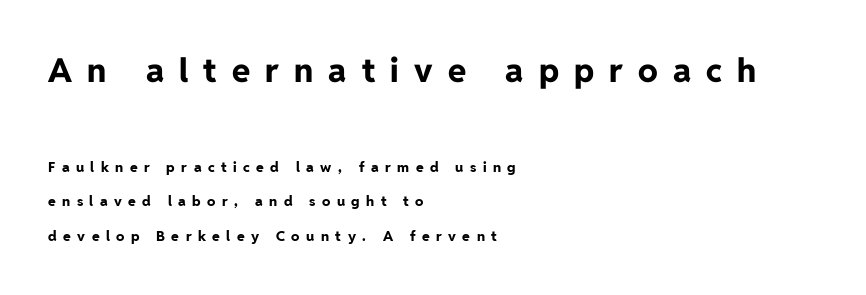
The image shows 33 px bold sans-serif type, upright; set left-aligned, loose line spacing (2.49x), unusually wide letter spacing (+0.46 em), not underlined; the first (top) block is 2.36x larger; low stroke contrast and a medium x-height.
